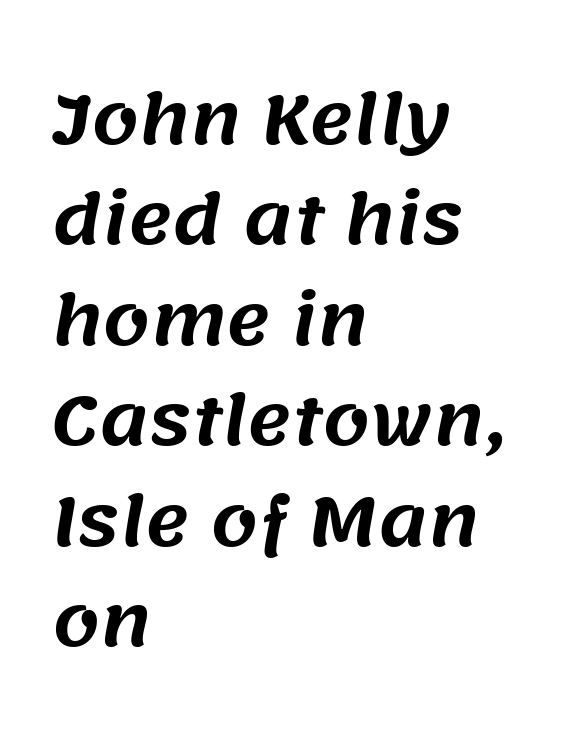
Q: Is the typeface a serif or a sans-serif typeface? A: Sans-serif.
Q: Is the text underlined? A: No.
Q: How is the paragraph aligned? A: Left-aligned.
Q: Is the spacing between letters normal or unusually wide? A: Normal.
Q: Is the spacing between lines tight, normal or loose? A: Normal.
Q: Width (condensed, normal, or wide)? A: Normal.
Q: Stroke contrast? A: Medium.
Q: x-height? A: Large.
Q: Monospaced? A: No.
